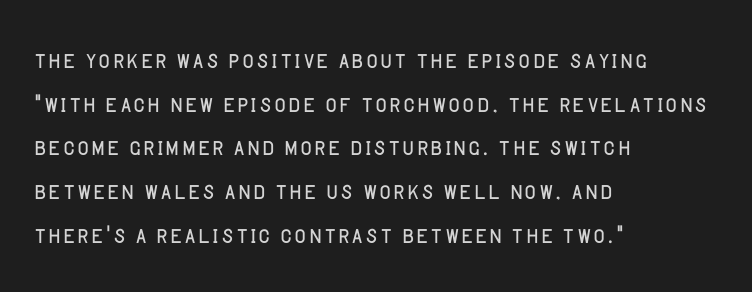
Q: Is the text bold? A: No.
Q: Is the text italic (slanted)? A: No, it is upright.
Q: Is the typeface a serif or a sans-serif typeface? A: Sans-serif.
Q: Is the text underlined? A: No.
Q: How is the paragraph aligned? A: Left-aligned.
Q: Is the spacing between letters normal or unusually wide? A: Normal.
Q: Is the spacing between lines tight, normal or loose? A: Normal.
Q: Width (condensed, normal, or wide)? A: Normal.
Q: Stroke contrast? A: Low.
Q: x-height? A: Large.
Q: Monospaced? A: No.
